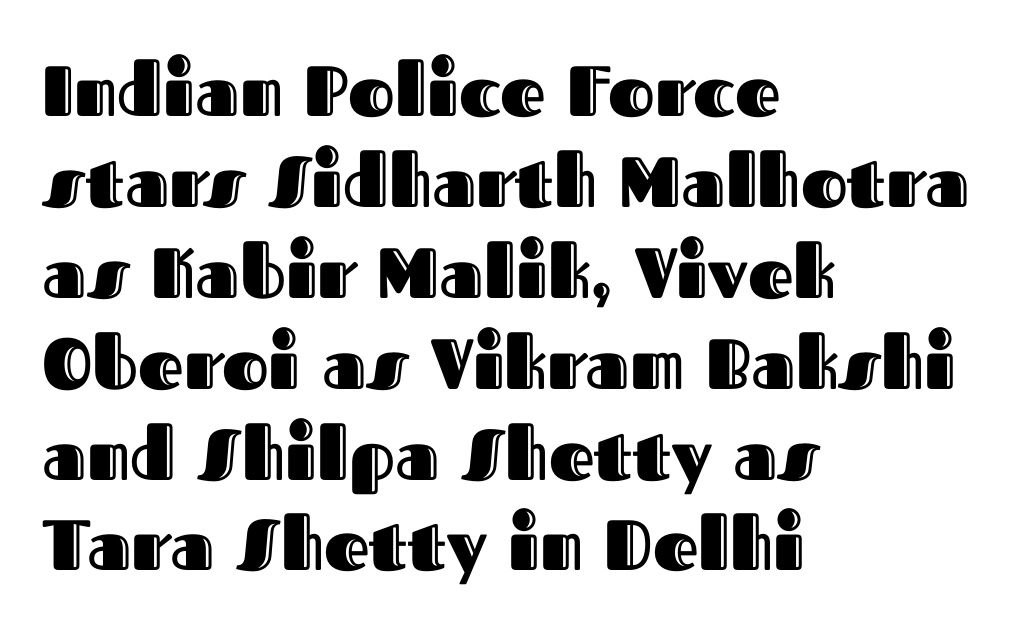
The image shows 71 px text type, upright; set left-aligned, normal line spacing (1.28x), normal letter spacing, not underlined; a medium x-height.
